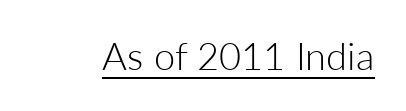
{"serif": "no", "italic": "no", "bold": "no", "weight": "light", "width": "normal", "stroke_contrast": "low", "x_height": "medium", "monospaced": "no", "underline": "yes", "letter_spacing": "normal", "letter_spacing_em": 0.0, "glyph_px": 38}
